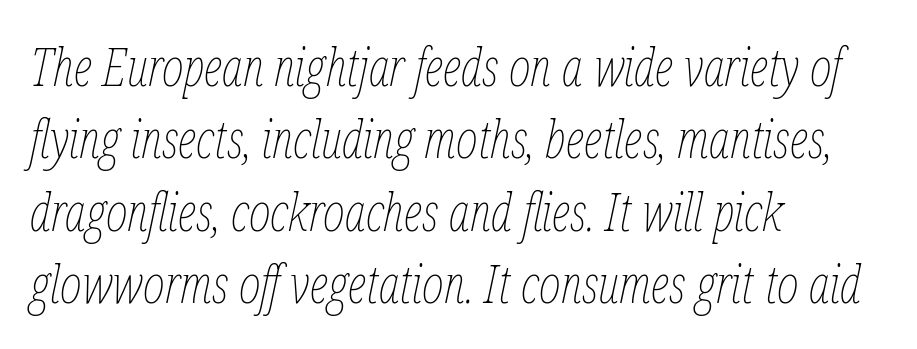
No extra tracking has been applied to these lines. Spacing verdict: proportional, widths tailored to each character. A normal amount of white space separates one row of letters from the next. The font's italic variant was chosen for this text. Compared with a typical body face, this is equally light or lighter still.
